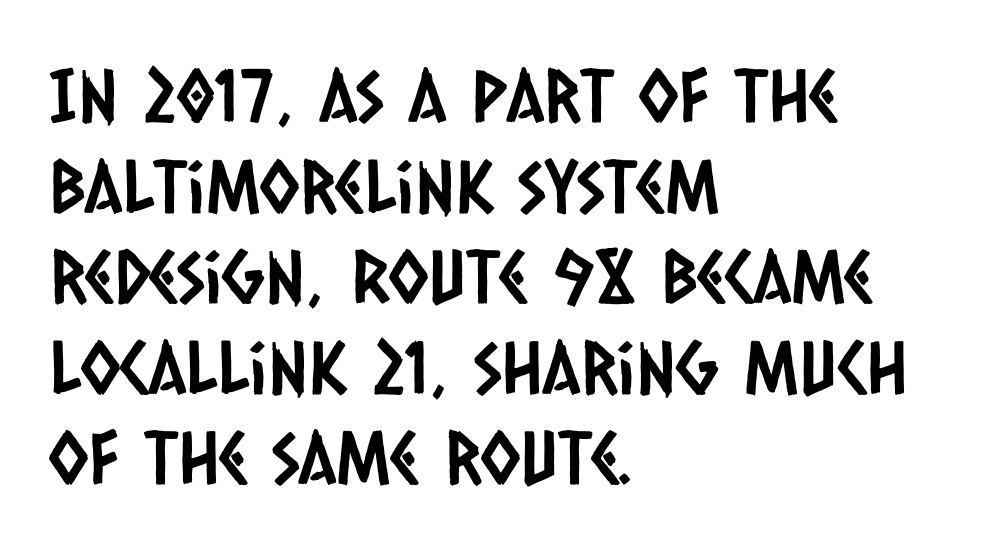
The image shows 73 px condensed sans-serif type; set left-aligned, line spacing 1.24x, normal letter spacing, not underlined; low stroke contrast and a large x-height.
